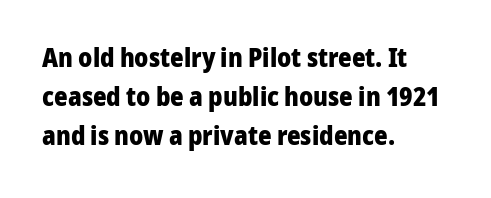
Successive baselines arrive at the customary interval. Nope, not italic — everything's standing straight. Stroke thickness is high; the sample reads as a true bold. Line starts are locked; line ends wander. Clear beneath every line of the passage. The line texture is even and compact thanks to regular tracking.
